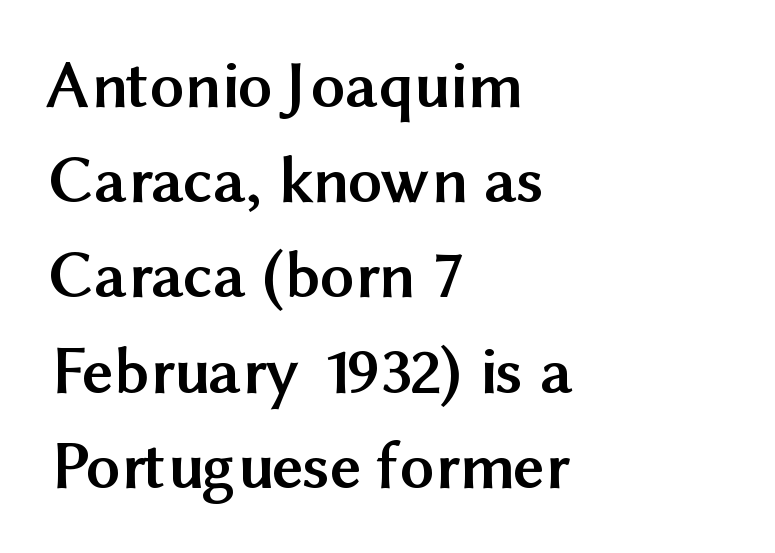
Q: Is the text bold? A: Yes.
Q: Is the text italic (slanted)? A: No, it is upright.
Q: Is the typeface a serif or a sans-serif typeface? A: Sans-serif.
Q: Is the text underlined? A: No.
Q: How is the paragraph aligned? A: Left-aligned.
Q: Is the spacing between letters normal or unusually wide? A: Normal.
Q: Is the spacing between lines tight, normal or loose? A: Normal.
Q: Width (condensed, normal, or wide)? A: Normal.
Q: Stroke contrast? A: Medium.
Q: x-height? A: Medium.
Q: Monospaced? A: No.
